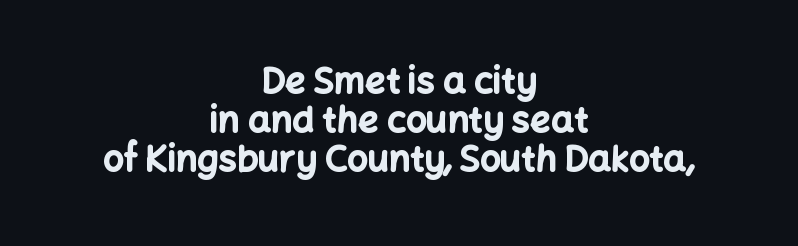
{"serif": "no", "italic": "no", "bold": "yes", "weight": "bold", "width": "normal", "stroke_contrast": "low", "x_height": "medium", "monospaced": "no", "underline": "no", "align": "center", "line_spacing": "tight", "line_spacing_ratio": 1.09, "letter_spacing": "normal", "letter_spacing_em": 0.0, "glyph_px": 36}
